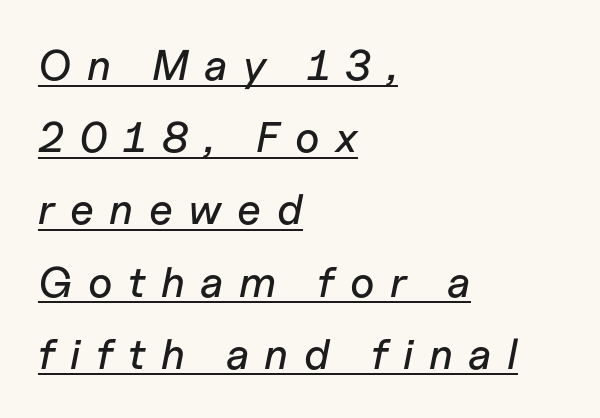
The image shows 43 px text type, italic (leaning right); set left-aligned, normal line spacing (1.68x), unusually wide letter spacing (+0.36 em), underlined; low stroke contrast and a medium x-height.
